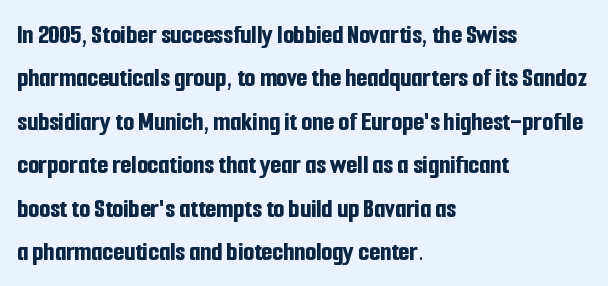
The string is rendered with underlining switched off. Every character sits straight up, as roman type does. This sample uses plain, unmodified letter spacing. Heavy, bold letterforms.
